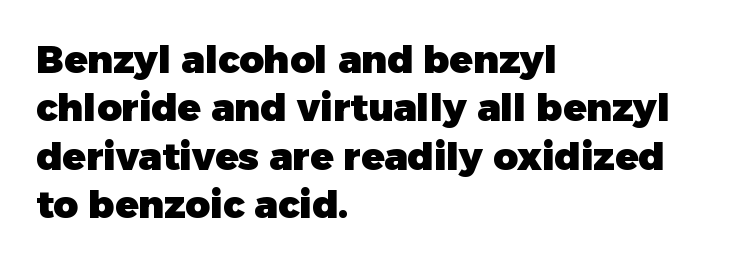
{"serif": "no", "italic": "no", "bold": "yes", "weight": "heavy", "width": "normal", "stroke_contrast": "low", "x_height": "medium", "monospaced": "no", "underline": "no", "align": "left", "line_spacing": "normal", "line_spacing_ratio": 1.27, "letter_spacing": "normal", "letter_spacing_em": 0.0, "glyph_px": 38}
